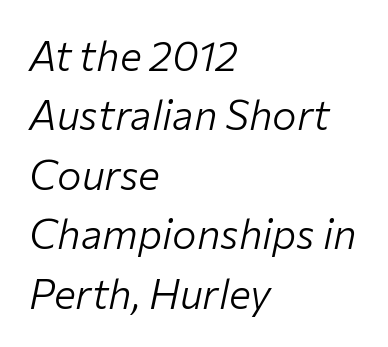
Think standard paragraph weight, or any step lighter than that. How are the letters spaced? Ordinarily, with no added tracking. Think of a printed novel: that variable character pitch is what you see here. Horizontal alignment here is leftward, the default for most running prose.
